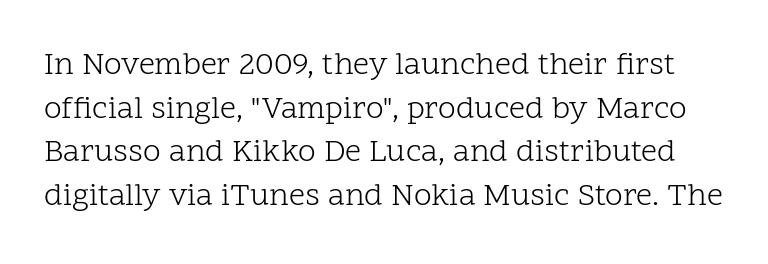
The image shows 32 px light serif type, upright; set normal line spacing (1.36x), normal letter spacing, not underlined; low stroke contrast and a medium x-height.
